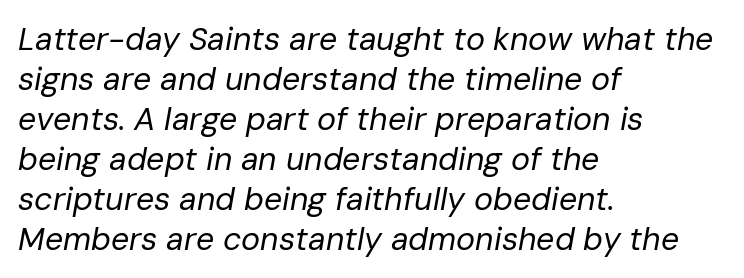
Q: Is the text bold? A: No.
Q: Is the text italic (slanted)? A: Yes, it leans right by about 10 degrees.
Q: Is the text underlined? A: No.
Q: How is the paragraph aligned? A: Left-aligned.
Q: Is the spacing between letters normal or unusually wide? A: Normal.
Q: Is the spacing between lines tight, normal or loose? A: Normal.
Q: Width (condensed, normal, or wide)? A: Normal.
Q: Stroke contrast? A: Low.
Q: x-height? A: Medium.
Q: Monospaced? A: No.
